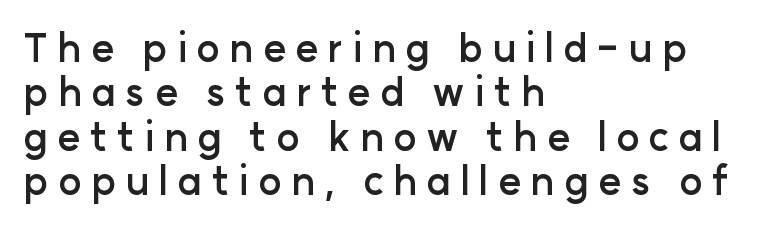
{"serif": "no", "italic": "no", "bold": "yes", "weight": "semibold", "width": "normal", "stroke_contrast": "low", "x_height": "medium", "monospaced": "no", "underline": "no", "align": "left", "line_spacing": "tight", "line_spacing_ratio": 1.14, "letter_spacing": "wide", "letter_spacing_em": 0.24, "glyph_px": 39}
